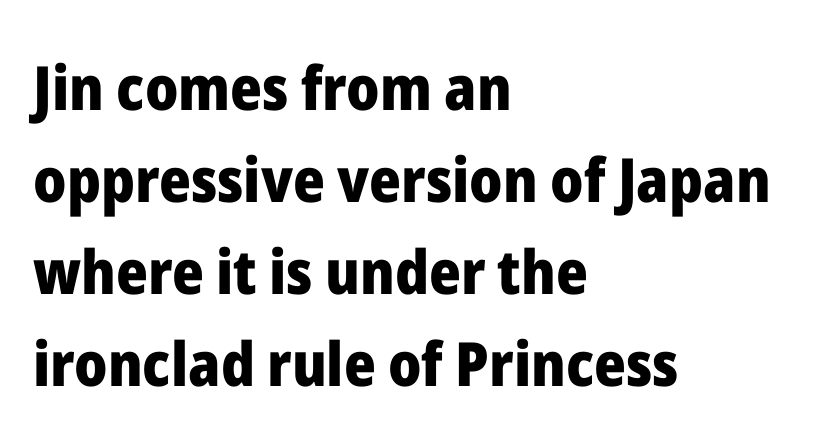
{"serif": "no", "italic": "no", "bold": "yes", "weight": "heavy", "width": "normal", "stroke_contrast": "low", "x_height": "medium", "monospaced": "no", "underline": "no", "align": "left", "line_spacing": "normal", "line_spacing_ratio": 1.51, "letter_spacing": "normal", "letter_spacing_em": 0.0, "glyph_px": 61}
